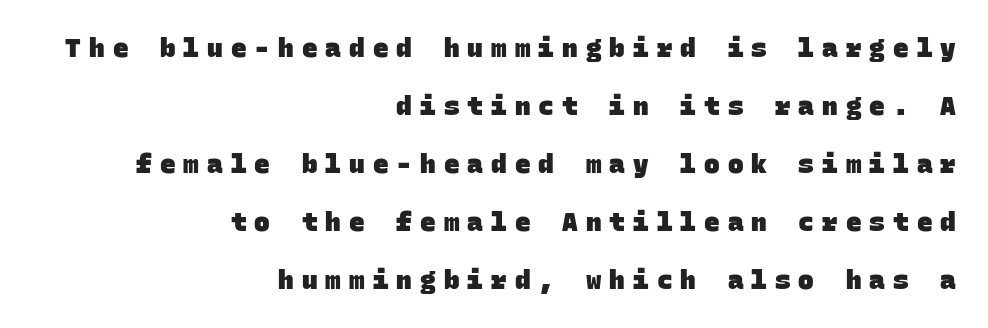
{"bold": "yes", "underline": "no", "align": "right", "line_spacing": "loose", "line_spacing_ratio": 2.23, "letter_spacing": "wide", "letter_spacing_em": 0.31, "glyph_px": 26}
